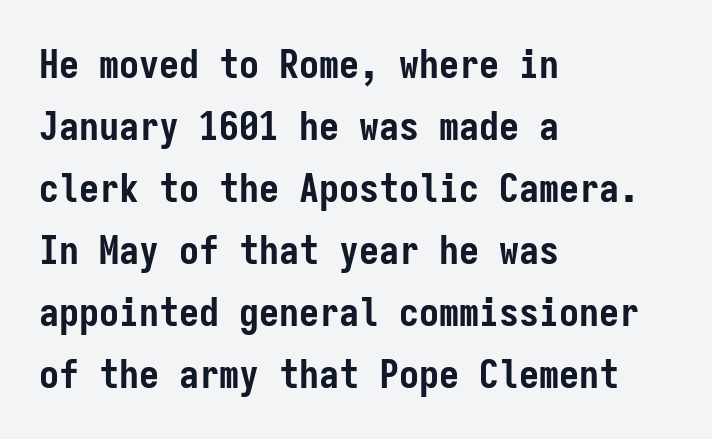
The image shows 40 px semibold, condensed sans-serif type, upright, monospaced; set left-aligned, normal line spacing (1.55x), normal letter spacing, not underlined; low stroke contrast and a medium x-height.
